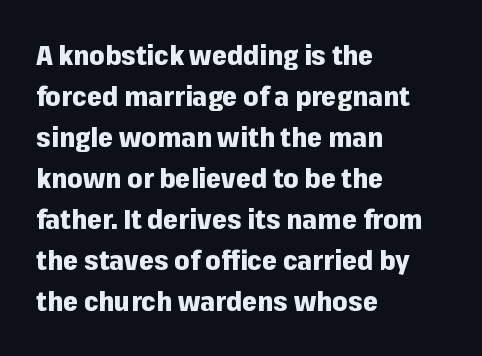
Line beginnings align vertically; line endings do not. Between one letter and the next there's only the usual sliver of space. Notice how descenders clear the ascenders below comfortably — that's standard leading. Does the lettering tilt? It doesn't — this is upright. Letters rest on an invisible, unmarked baseline.
